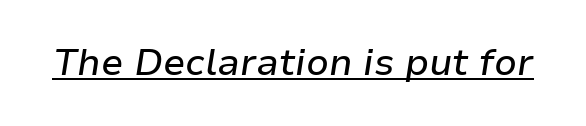
Q: Is the text italic (slanted)? A: Yes, it leans right by about 9 degrees.
Q: Is the text underlined? A: Yes.
Q: Is the spacing between letters normal or unusually wide? A: Normal.
Q: Width (condensed, normal, or wide)? A: Normal.
Q: Stroke contrast? A: Low.
Q: x-height? A: Medium.
Q: Monospaced? A: No.
